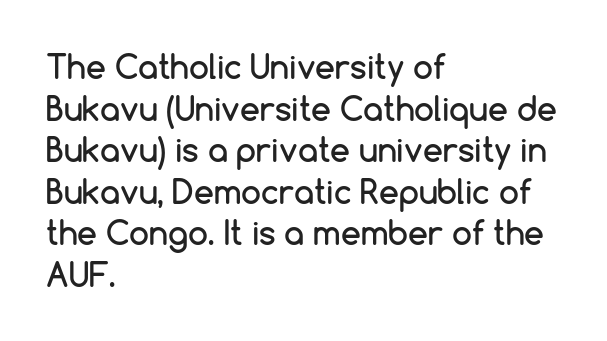
Q: Is the text italic (slanted)? A: No, it is upright.
Q: Is the typeface a serif or a sans-serif typeface? A: Sans-serif.
Q: Is the text underlined? A: No.
Q: How is the paragraph aligned? A: Left-aligned.
Q: Is the spacing between letters normal or unusually wide? A: Normal.
Q: Is the spacing between lines tight, normal or loose? A: Normal.
Q: Width (condensed, normal, or wide)? A: Normal.
Q: Stroke contrast? A: Low.
Q: x-height? A: Medium.
Q: Monospaced? A: No.
